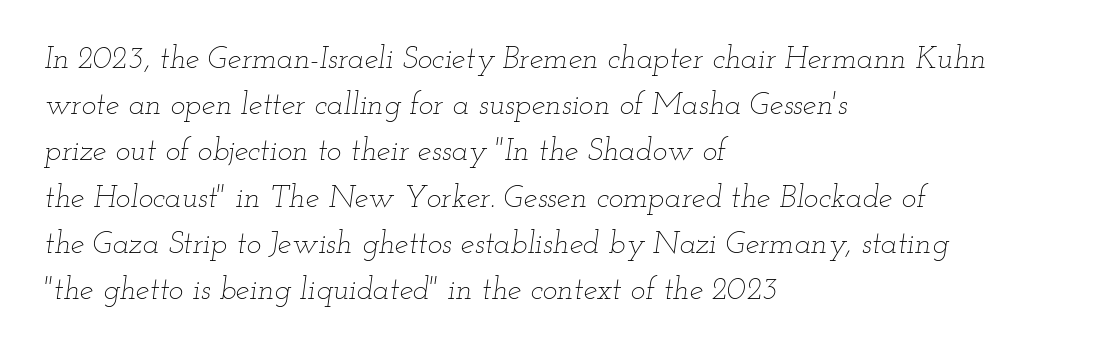
The image shows 31 px thin, wide type, italic (leaning right); set left-aligned, normal line spacing (1.49x), normal letter spacing, not underlined; low stroke contrast and a small x-height.
